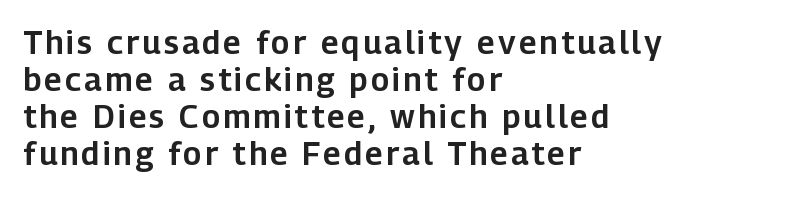
{"serif": "no", "italic": "no", "width": "normal", "stroke_contrast": "low", "x_height": "medium", "monospaced": "no", "underline": "no", "align": "left", "line_spacing_ratio": 1.16, "glyph_px": 32}
